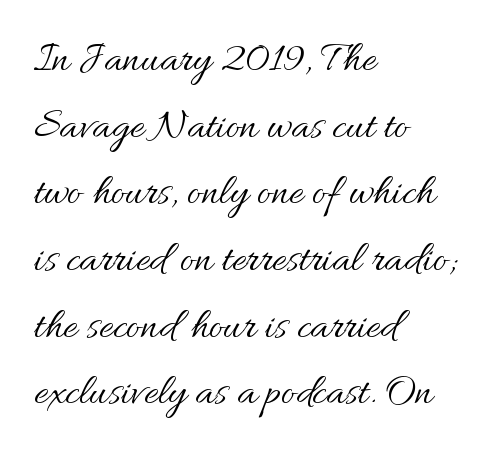
The image shows 43 px regular-weight type; set left-aligned, normal line spacing (1.55x), normal letter spacing, not underlined; medium stroke contrast and a small x-height.
